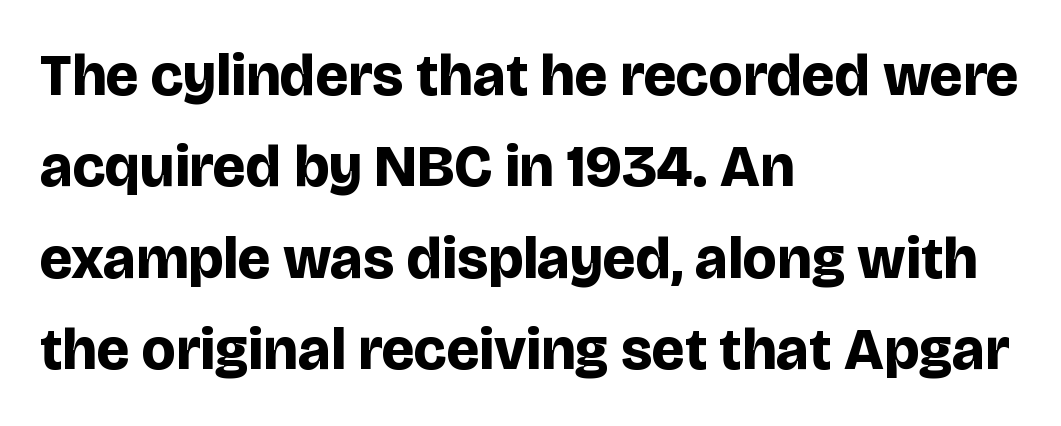
The image shows 59 px bold sans-serif type, upright; set left-aligned, normal line spacing (1.55x), normal letter spacing, not underlined; low stroke contrast and a large x-height.
